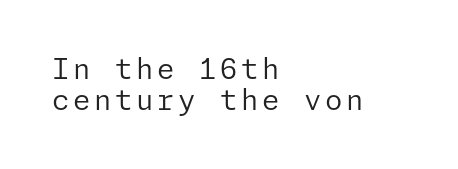
The image shows 28 px regular-weight sans-serif type, upright; set left-aligned, tight line spacing (1.12x), not underlined; low stroke contrast and a medium x-height.
